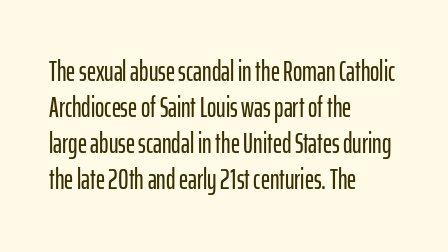
The image shows 28 px condensed sans-serif type, upright; set left-aligned, normal line spacing (1.29x), normal letter spacing, not underlined; low stroke contrast and a medium x-height.
